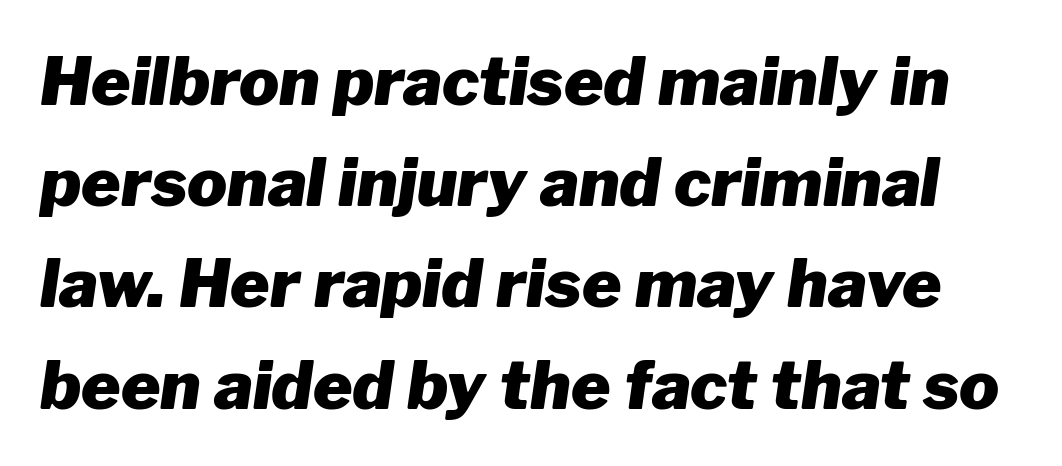
Q: Is the text bold? A: Yes.
Q: Is the text italic (slanted)? A: Yes, it leans right by about 8 degrees.
Q: Is the text underlined? A: No.
Q: Is the spacing between letters normal or unusually wide? A: Normal.
Q: Is the spacing between lines tight, normal or loose? A: Normal.
Q: Width (condensed, normal, or wide)? A: Normal.
Q: Stroke contrast? A: Low.
Q: x-height? A: Medium.
Q: Monospaced? A: No.
